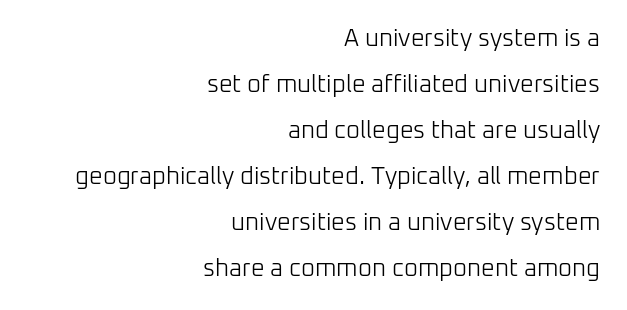
The image shows 24 px text type, upright; set right-aligned, loose line spacing (1.92x), normal letter spacing, not underlined.
